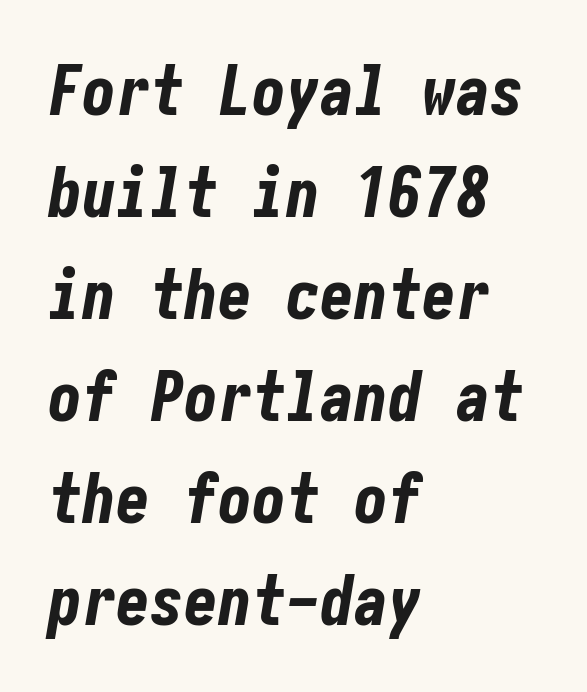
The image shows 68 px bold, condensed type, italic (leaning right); set left-aligned, normal line spacing (1.5x), normal letter spacing, not underlined; low stroke contrast and a medium x-height.
